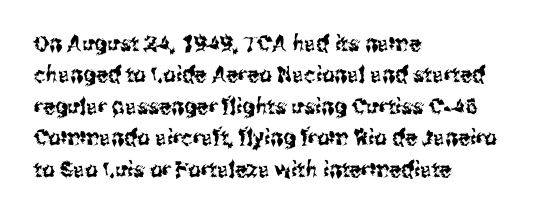
{"italic": "no", "underline": "no", "align": "left", "line_spacing": "normal", "line_spacing_ratio": 1.43, "letter_spacing": "normal", "letter_spacing_em": 0.0, "glyph_px": 22}
